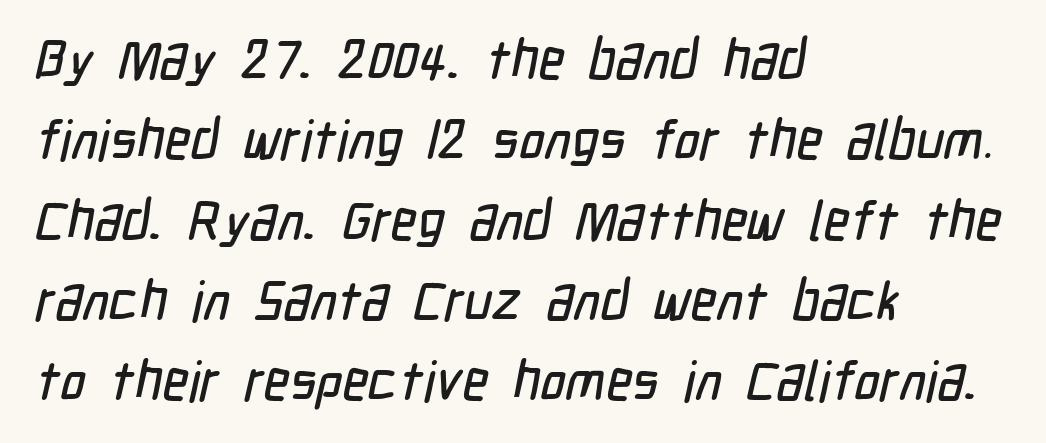
The image shows 55 px condensed sans-serif type; set left-aligned, normal line spacing (1.46x), normal letter spacing, not underlined; low stroke contrast and a medium x-height.
